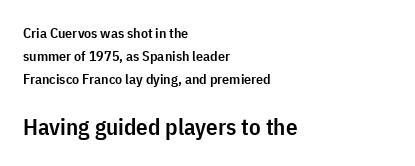
The image shows 23 px text type, upright; set left-aligned, normal line spacing (1.66x), normal letter spacing, not underlined; the second (bottom) block is 1.64x larger.
